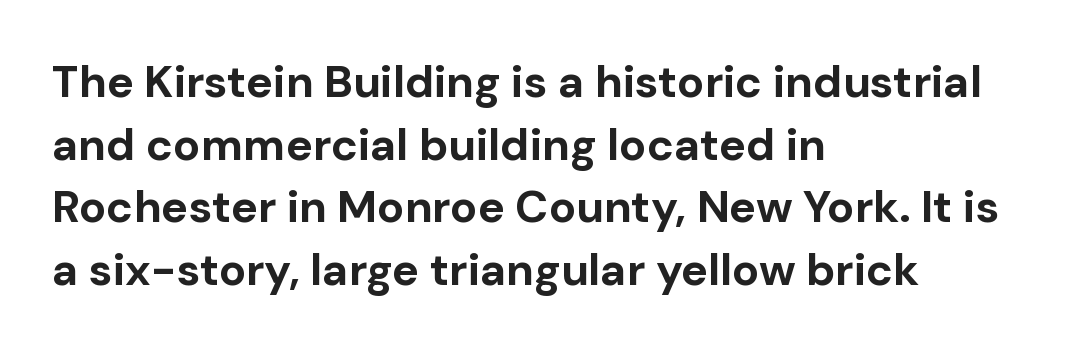
Q: Is the text bold? A: Yes.
Q: Is the text italic (slanted)? A: No, it is upright.
Q: Is the typeface a serif or a sans-serif typeface? A: Sans-serif.
Q: Is the text underlined? A: No.
Q: How is the paragraph aligned? A: Left-aligned.
Q: Is the spacing between letters normal or unusually wide? A: Normal.
Q: Is the spacing between lines tight, normal or loose? A: Normal.
Q: Width (condensed, normal, or wide)? A: Normal.
Q: Stroke contrast? A: Low.
Q: x-height? A: Medium.
Q: Monospaced? A: No.
